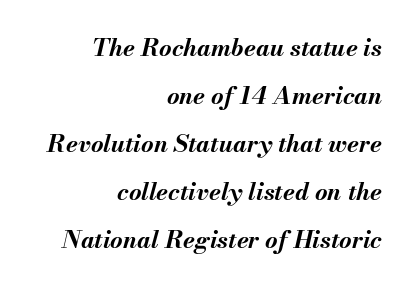
Alignment: flush right. Airy leading. Standard letterfit; no display-style spreading of the glyphs. Check the space under the baseline: it is left empty. Would a proofreader flag this as italicized? Yes.
